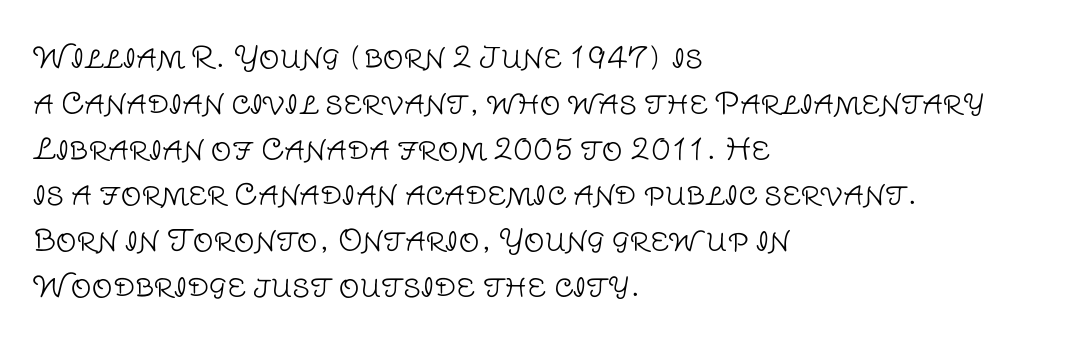
This sample has the flowing, uneven cadence of proportional lettering. Spacing between characters is what you'd get straight out of the box. A sans-serif font was chosen for this passage. Rows of type keep a routine distance in the vertical direction.
